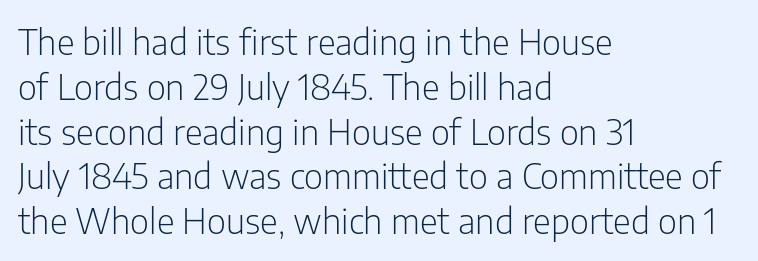
The image shows 35 px light, condensed sans-serif type, upright; set left-aligned, normal line spacing (1.28x), normal letter spacing, not underlined; low stroke contrast and a medium x-height.
